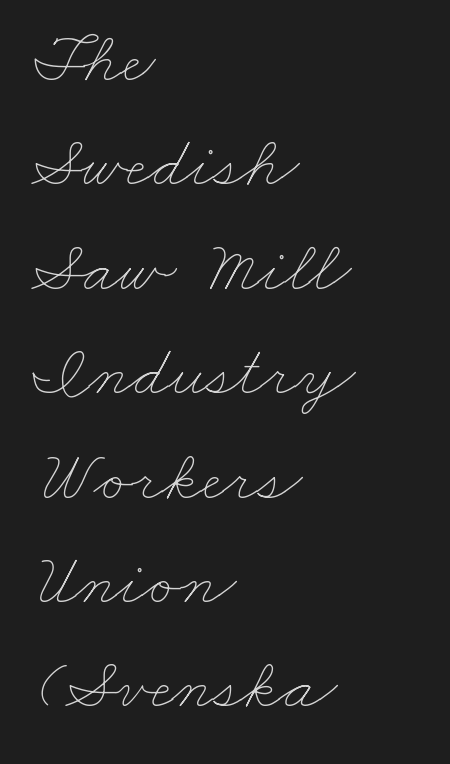
The image shows 72 px thin, wide type; set left-aligned, normal line spacing (1.45x), normal letter spacing, not underlined; low stroke contrast and a small x-height.
